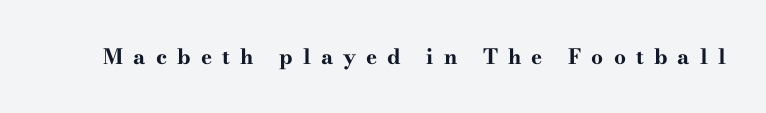
{"italic": "no", "bold": "yes", "underline": "no", "letter_spacing": "wide", "letter_spacing_em": 0.48, "glyph_px": 21}
